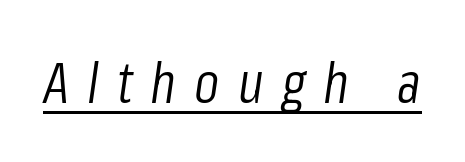
{"italic": "yes", "lean": "right", "slant_degrees": 8, "bold": "no", "weight": "light", "width": "condensed", "stroke_contrast": "low", "x_height": "medium", "monospaced": "no", "underline": "yes", "letter_spacing": "wide", "letter_spacing_em": 0.32, "glyph_px": 57}
